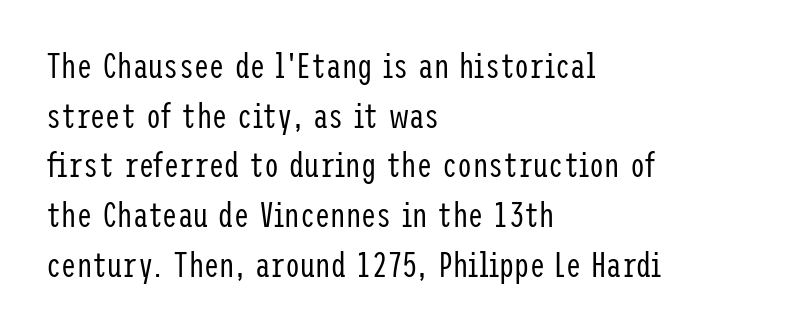
The image shows 34 px regular-weight, condensed sans-serif type, upright; set left-aligned, normal line spacing (1.46x), normal letter spacing, not underlined; low stroke contrast and a medium x-height.
